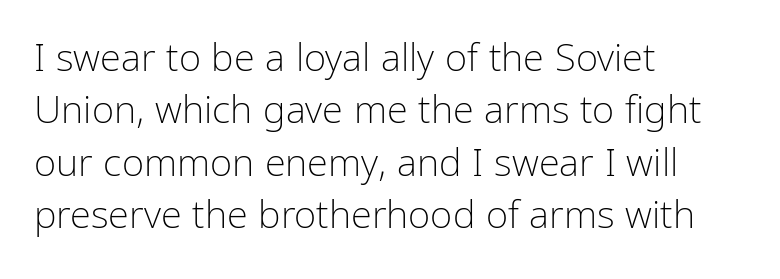
The passage shown has conventional tracking throughout. If you measured baseline to baseline, you'd find a middling distance. On a weight scale, this lands at 450 or below. A bare baseline throughout the passage. Character widths vary here, with narrow letters taking less room than wide ones.
